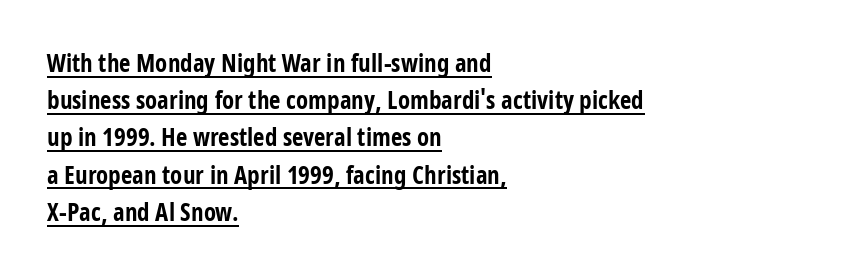
Q: Is the text bold? A: Yes.
Q: Is the text italic (slanted)? A: No, it is upright.
Q: Is the text underlined? A: Yes.
Q: How is the paragraph aligned? A: Left-aligned.
Q: Is the spacing between letters normal or unusually wide? A: Normal.
Q: Is the spacing between lines tight, normal or loose? A: Normal.
